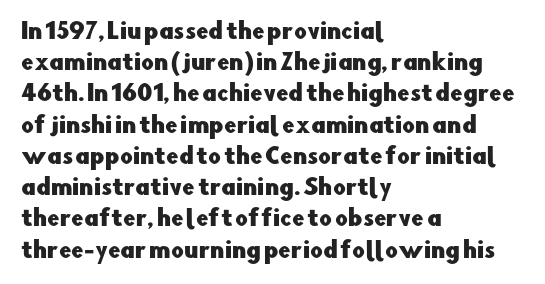
Q: Is the text italic (slanted)? A: No, it is upright.
Q: Is the text underlined? A: No.
Q: How is the paragraph aligned? A: Left-aligned.
Q: Is the spacing between letters normal or unusually wide? A: Normal.
Q: Is the spacing between lines tight, normal or loose? A: Normal.
